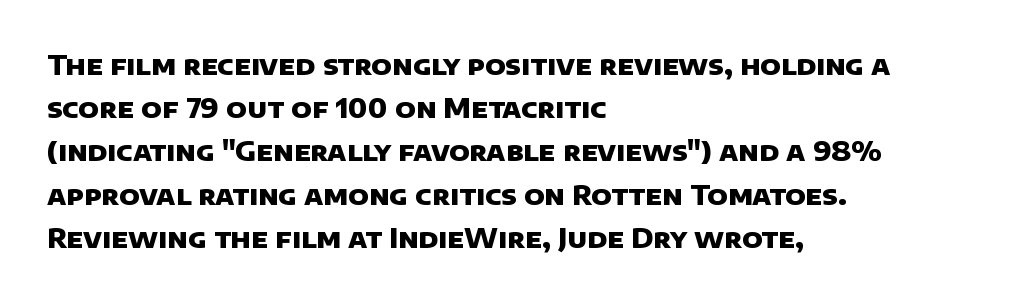
Q: Is the text bold? A: Yes.
Q: Is the text underlined? A: No.
Q: How is the paragraph aligned? A: Left-aligned.
Q: Is the spacing between letters normal or unusually wide? A: Normal.
Q: Is the spacing between lines tight, normal or loose? A: Normal.
